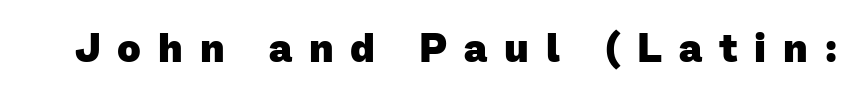
{"serif": "no", "bold": "yes", "weight": "heavy", "width": "normal", "stroke_contrast": "low", "x_height": "medium", "monospaced": "no", "underline": "no", "letter_spacing": "wide", "letter_spacing_em": 0.42, "glyph_px": 40}
